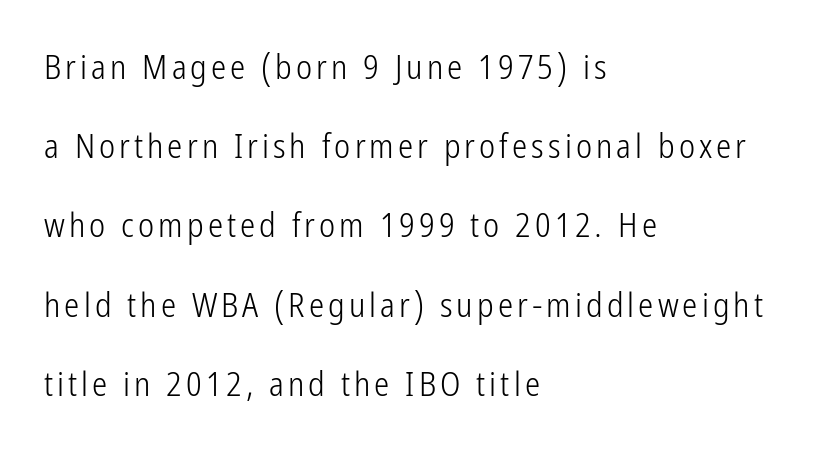
The lettering holds an erect, upright posture throughout. The letterforms sit at book weight or below. You could fit nearly another row in the gap between these rows. Left-aligned paragraph, ragged on the right. The zone under the glyphs is completely vacant.
